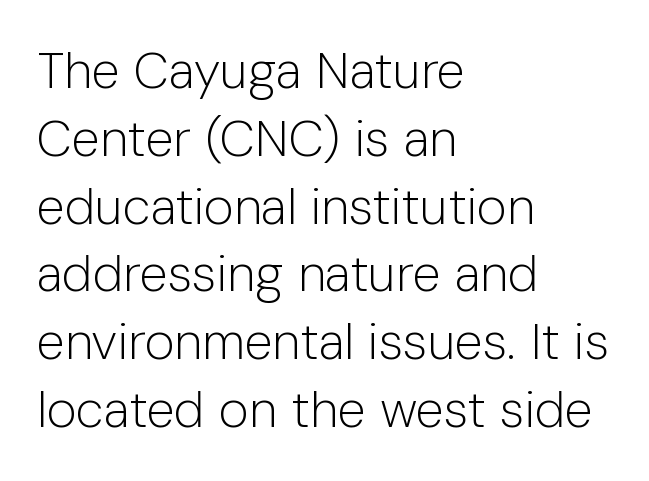
{"serif": "no", "italic": "no", "bold": "no", "weight": "light", "width": "normal", "stroke_contrast": "low", "x_height": "medium", "monospaced": "no", "underline": "no", "align": "left", "line_spacing": "normal", "line_spacing_ratio": 1.33, "letter_spacing": "normal", "letter_spacing_em": 0.0, "glyph_px": 51}
